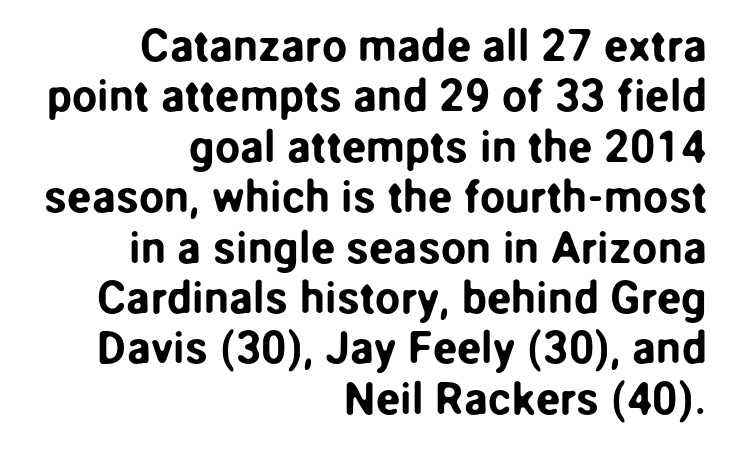
One-word summary of the alignment: right. A sans-serif font was chosen for this passage. Anything drawn beneath the words? Only blank space. Students, note that the glyphs here touch the page at normal intervals. Spacing verdict: proportional, widths tailored to each character.
